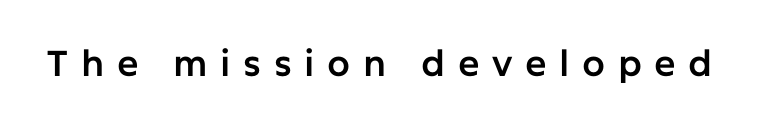
Q: Is the text italic (slanted)? A: No, it is upright.
Q: Is the typeface a serif or a sans-serif typeface? A: Sans-serif.
Q: Is the text underlined? A: No.
Q: Is the spacing between letters normal or unusually wide? A: Unusually wide.
Q: Width (condensed, normal, or wide)? A: Normal.
Q: Stroke contrast? A: Low.
Q: x-height? A: Medium.
Q: Monospaced? A: No.
